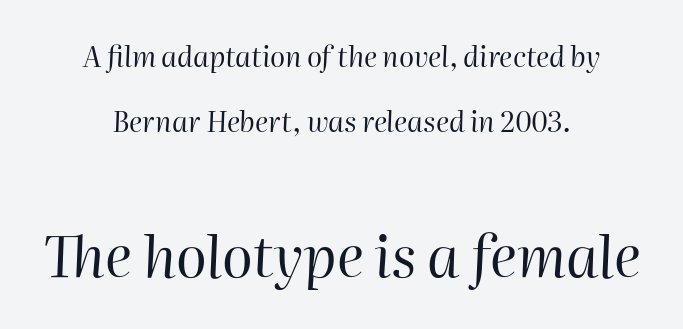
The image shows 57 px regular-weight type, italic (leaning right); set centered, loose line spacing (2.31x), normal letter spacing, not underlined; the second (bottom) block is 2.04x larger; high stroke contrast and a medium x-height.
